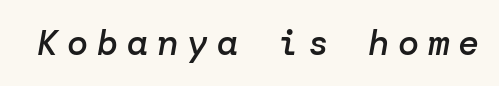
The image shows 35 px semibold type, italic (leaning right); set unusually wide letter spacing (+0.26 em), not underlined; low stroke contrast and a medium x-height.
